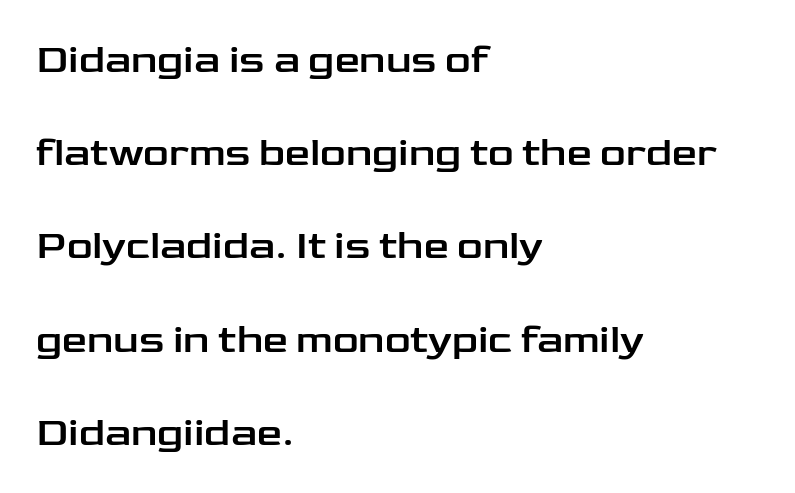
The image shows 40 px wide sans-serif type, upright; set left-aligned, loose line spacing (2.33x), normal letter spacing, not underlined; low stroke contrast and a medium x-height.
